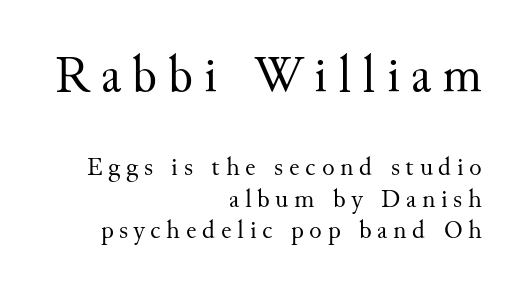
Q: Is the text bold? A: No.
Q: Is the text italic (slanted)? A: No, it is upright.
Q: Is the typeface a serif or a sans-serif typeface? A: Serif.
Q: Is the text underlined? A: No.
Q: How is the paragraph aligned? A: Right-aligned.
Q: Is the spacing between letters normal or unusually wide? A: Unusually wide.
Q: Which block of text is set in a larger size, the first (top) or the second (bottom)? A: The first (top) one.
Q: Width (condensed, normal, or wide)? A: Normal.
Q: Stroke contrast? A: Medium.
Q: x-height? A: Small.
Q: Monospaced? A: No.
